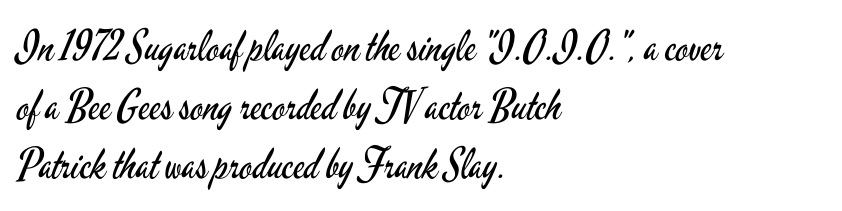
Q: Is the text bold? A: No.
Q: Is the text italic (slanted)? A: Yes.
Q: Is the typeface a serif or a sans-serif typeface? A: Sans-serif.
Q: Is the text underlined? A: No.
Q: How is the paragraph aligned? A: Left-aligned.
Q: Is the spacing between letters normal or unusually wide? A: Normal.
Q: Is the spacing between lines tight, normal or loose? A: Normal.
Q: Width (condensed, normal, or wide)? A: Condensed.
Q: Stroke contrast? A: Low.
Q: x-height? A: Small.
Q: Monospaced? A: No.
